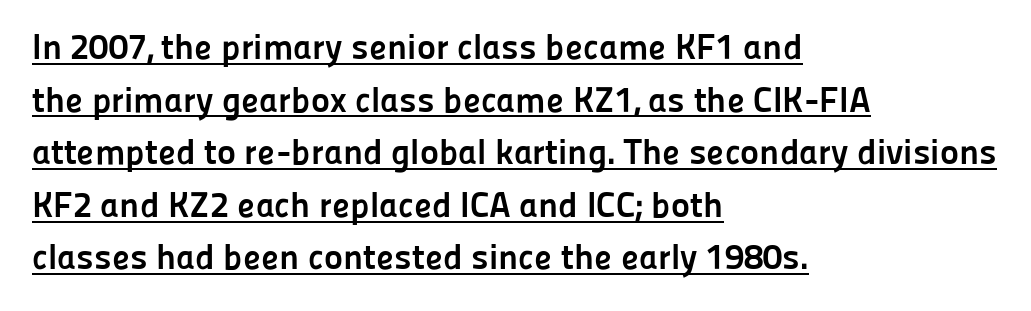
Q: Is the text bold? A: Yes.
Q: Is the text italic (slanted)? A: No, it is upright.
Q: Is the typeface a serif or a sans-serif typeface? A: Sans-serif.
Q: Is the text underlined? A: Yes.
Q: How is the paragraph aligned? A: Left-aligned.
Q: Is the spacing between letters normal or unusually wide? A: Normal.
Q: Is the spacing between lines tight, normal or loose? A: Normal.
Q: Width (condensed, normal, or wide)? A: Normal.
Q: Stroke contrast? A: Low.
Q: x-height? A: Medium.
Q: Monospaced? A: No.
